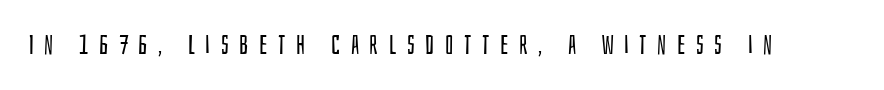
{"italic": "no", "bold": "no", "underline": "no", "letter_spacing": "wide", "letter_spacing_em": 0.39, "glyph_px": 27}
